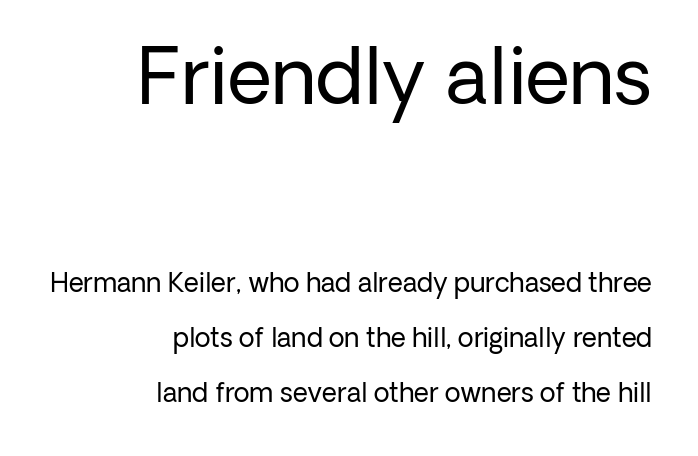
Unlike italic type, these characters show no tilt at all. These lines are rendered in a variable-pitch font. This sample uses plain, unmodified letter spacing. Each new line begins a long way beneath the previous one. Anything drawn beneath the words? Only blank space.
